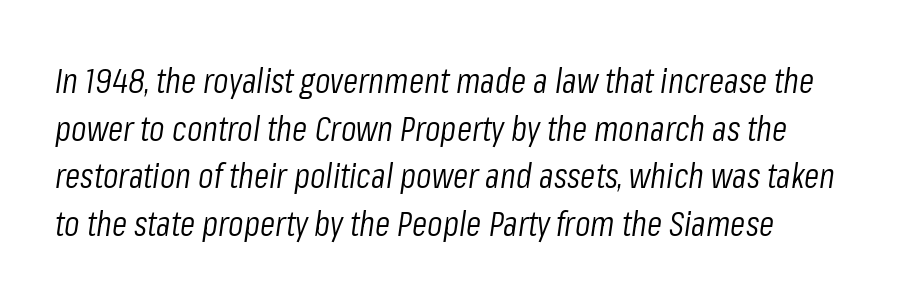
{"italic": "yes", "lean": "right", "slant_degrees": 8, "bold": "no", "weight": "light", "width": "condensed", "stroke_contrast": "low", "x_height": "medium", "monospaced": "no", "underline": "no", "align": "left", "line_spacing": "normal", "line_spacing_ratio": 1.36, "letter_spacing": "normal", "letter_spacing_em": 0.0, "glyph_px": 35}
